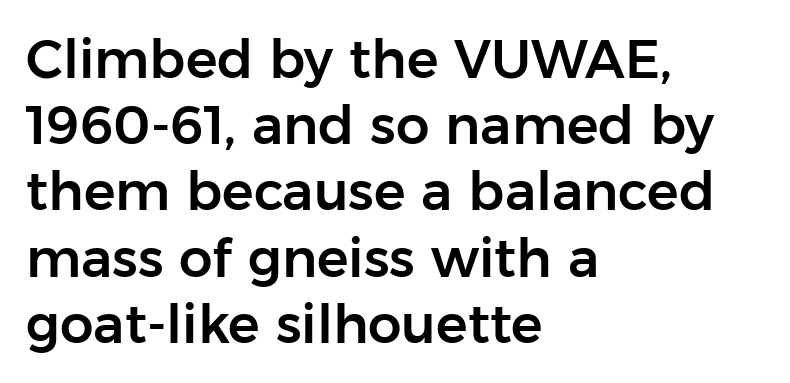
Q: Is the text italic (slanted)? A: No, it is upright.
Q: Is the typeface a serif or a sans-serif typeface? A: Sans-serif.
Q: Is the text underlined? A: No.
Q: How is the paragraph aligned? A: Left-aligned.
Q: Is the spacing between letters normal or unusually wide? A: Normal.
Q: Is the spacing between lines tight, normal or loose? A: Normal.
Q: Width (condensed, normal, or wide)? A: Normal.
Q: Stroke contrast? A: Low.
Q: x-height? A: Medium.
Q: Monospaced? A: No.
